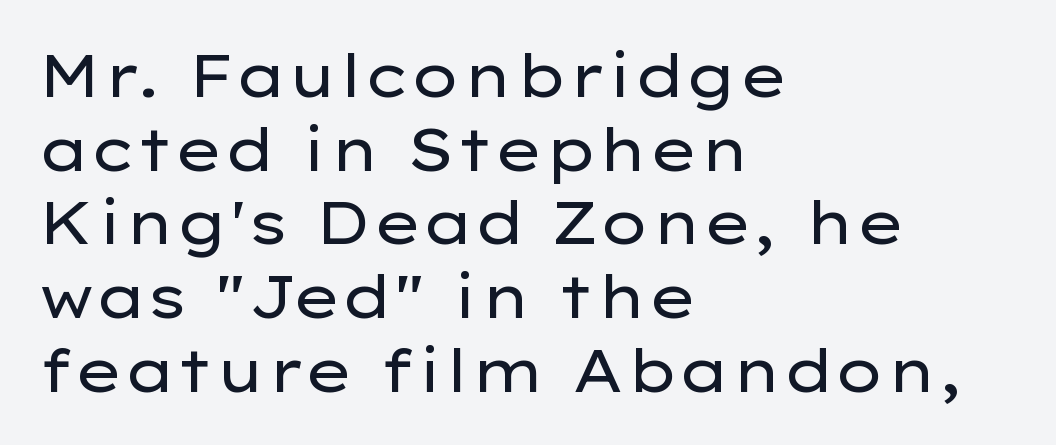
{"serif": "no", "italic": "no", "bold": "no", "weight": "regular", "width": "wide", "stroke_contrast": "low", "x_height": "medium", "monospaced": "no", "underline": "no", "align": "left", "line_spacing": "normal", "line_spacing_ratio": 1.25, "letter_spacing": "normal", "letter_spacing_em": 0.0, "glyph_px": 59}
